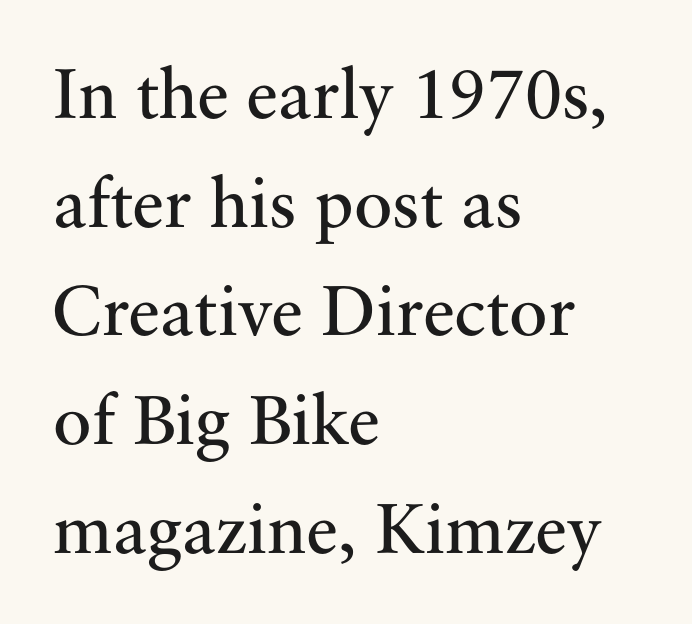
Each letter keeps its own natural width here, so spacing adapts to shape. Descender tails drop into unmarked territory. Compared with typical paragraphs, the rows here are spaced about the same. Typeset ragged right — the left edge is the straight one.
